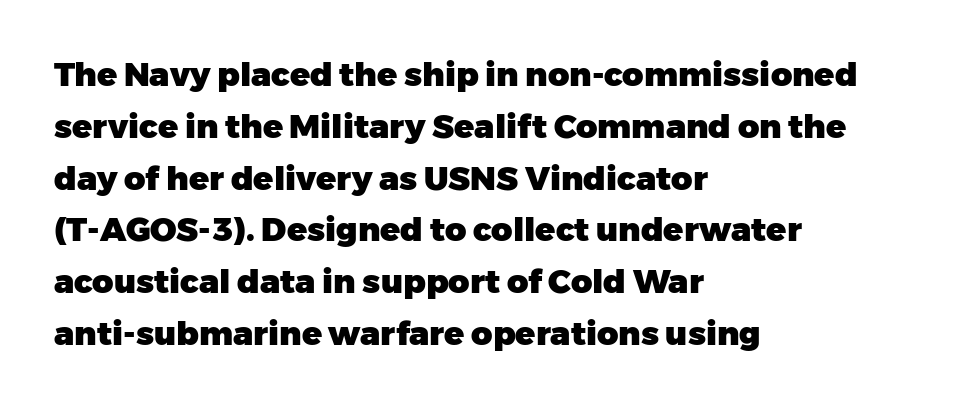
{"serif": "no", "italic": "no", "bold": "yes", "weight": "heavy", "width": "normal", "stroke_contrast": "low", "x_height": "medium", "monospaced": "no", "underline": "no", "align": "left", "line_spacing": "normal", "line_spacing_ratio": 1.57, "letter_spacing": "normal", "letter_spacing_em": 0.0, "glyph_px": 33}
